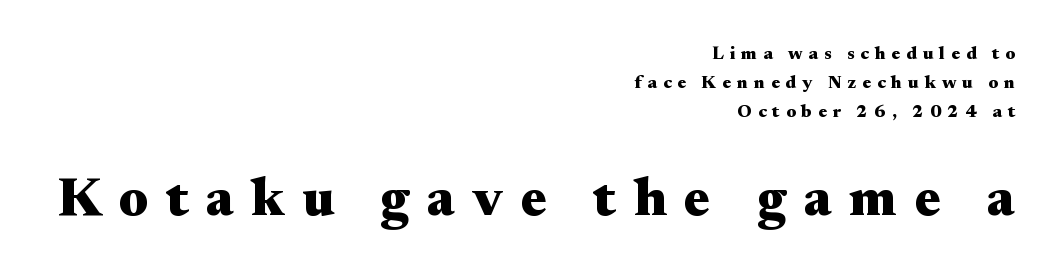
The words here are not underlined. Serifs: yes, visible at the terminals of the letterforms. In terms of letterspacing, this is a distinctly airy, spread setting. I'd describe the lettering as bold — thick and assertive. The second block has been scaled up relative to the first.
